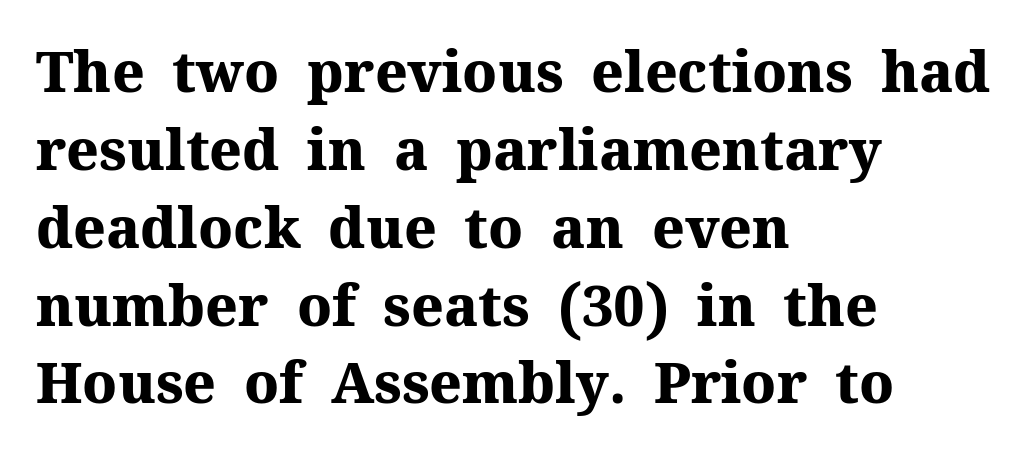
Q: Is the text bold? A: Yes.
Q: Is the text italic (slanted)? A: No, it is upright.
Q: Is the typeface a serif or a sans-serif typeface? A: Serif.
Q: Is the text underlined? A: No.
Q: How is the paragraph aligned? A: Left-aligned.
Q: Is the spacing between letters normal or unusually wide? A: Normal.
Q: Is the spacing between lines tight, normal or loose? A: Normal.
Q: Width (condensed, normal, or wide)? A: Normal.
Q: Stroke contrast? A: Medium.
Q: x-height? A: Medium.
Q: Monospaced? A: No.
